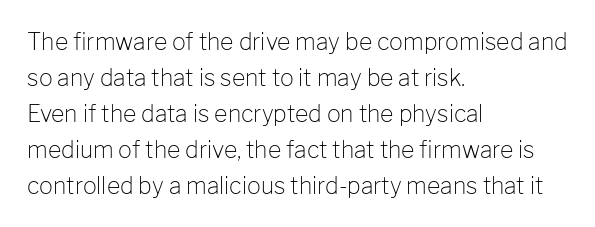
Q: Is the text bold? A: No.
Q: Is the text italic (slanted)? A: No, it is upright.
Q: Is the text underlined? A: No.
Q: How is the paragraph aligned? A: Left-aligned.
Q: Is the spacing between letters normal or unusually wide? A: Normal.
Q: Is the spacing between lines tight, normal or loose? A: Normal.
